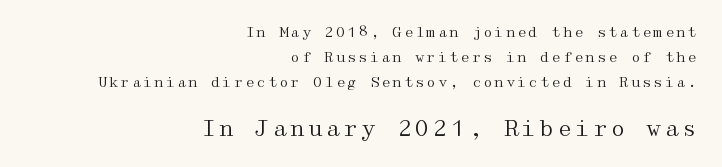
The image shows 22 px text type, upright; set right-aligned, line spacing 1.8x, not underlined; the second (bottom) block is 1.57x larger.
